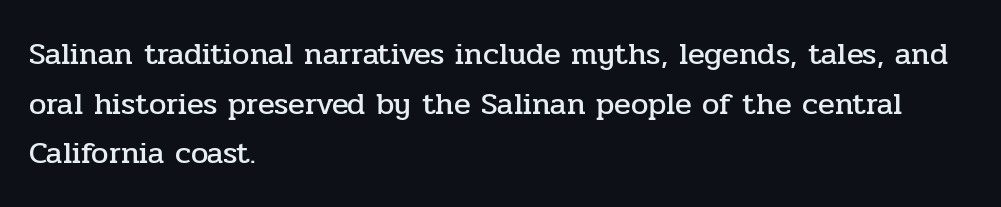
Q: Is the text italic (slanted)? A: No, it is upright.
Q: Is the typeface a serif or a sans-serif typeface? A: Serif.
Q: Is the text underlined? A: No.
Q: How is the paragraph aligned? A: Left-aligned.
Q: Is the spacing between letters normal or unusually wide? A: Normal.
Q: Is the spacing between lines tight, normal or loose? A: Normal.
Q: Width (condensed, normal, or wide)? A: Normal.
Q: Stroke contrast? A: Low.
Q: x-height? A: Medium.
Q: Monospaced? A: No.
